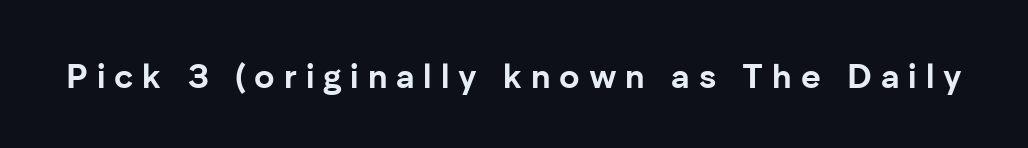
{"serif": "no", "italic": "no", "bold": "yes", "weight": "bold", "width": "normal", "stroke_contrast": "low", "x_height": "medium", "monospaced": "no", "underline": "no", "letter_spacing": "wide", "letter_spacing_em": 0.26, "glyph_px": 34}
